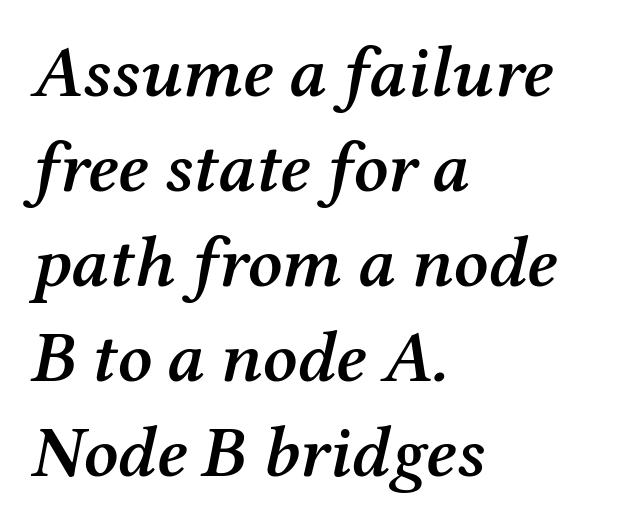
{"serif": "yes", "italic": "yes", "lean": "right", "slant_degrees": 12, "bold": "semi", "weight": "semibold", "width": "normal", "stroke_contrast": "medium", "x_height": "medium", "monospaced": "no", "underline": "no", "align": "left", "line_spacing": "normal", "line_spacing_ratio": 1.3, "letter_spacing": "normal", "letter_spacing_em": 0.0, "glyph_px": 73}
